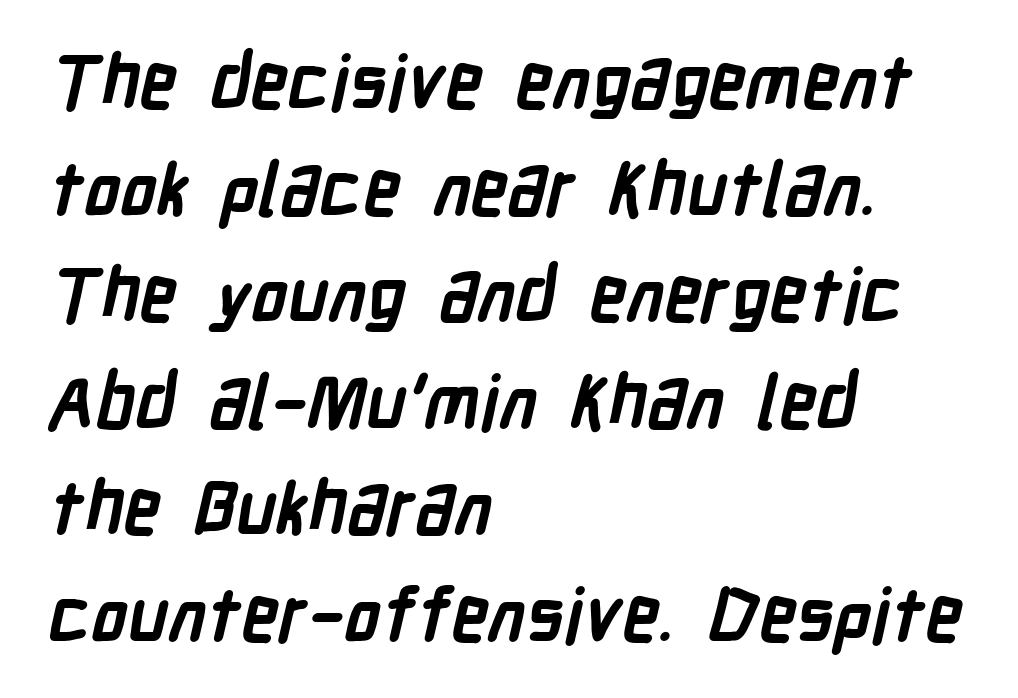
A classic flush-left, rag-right setting is used for this passage. You could not count columns in this text — the font is proportionally spaced. Each word holds together tightly as a unit, with standard inter-letter gaps. Are there feet on the stems? There aren't — it's a sans. The rendering uses a moderate line-height, typical for paragraphs. Type without underlining.
